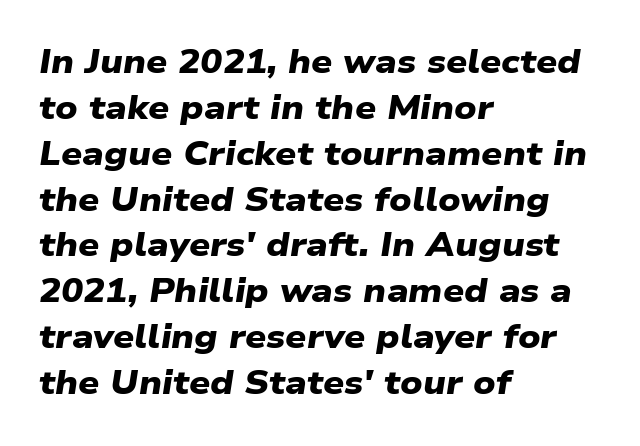
A clean baseline with only descenders dipping below it. These lines are rendered in a variable-pitch font. On the weight axis this lands at bold, roughly 700. In CSS terms this would be text-align: left.
